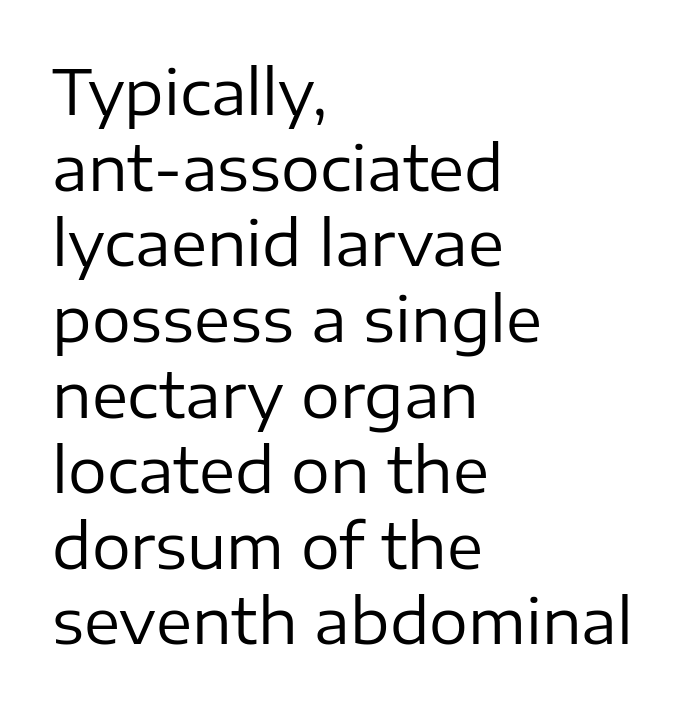
This sample uses a sans-serif face. Summary of weight: not heavy and not bold. The typography opts for an upright posture over an oblique one. Short note: letters normally spaced. In CSS terms this would be text-align: left. The area under the type is left untouched.
